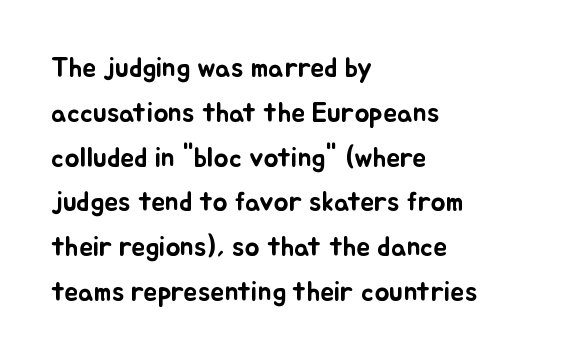
{"italic": "no", "width": "normal", "stroke_contrast": "low", "x_height": "small", "monospaced": "no", "underline": "no", "align": "left", "line_spacing": "normal", "line_spacing_ratio": 1.6, "letter_spacing": "normal", "letter_spacing_em": 0.0, "glyph_px": 28}
